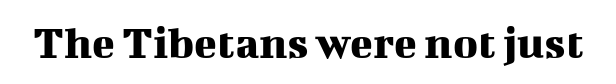
{"serif": "yes", "italic": "no", "width": "normal", "stroke_contrast": "medium", "x_height": "medium", "monospaced": "no", "underline": "no", "letter_spacing": "normal", "letter_spacing_em": 0.0, "glyph_px": 47}
